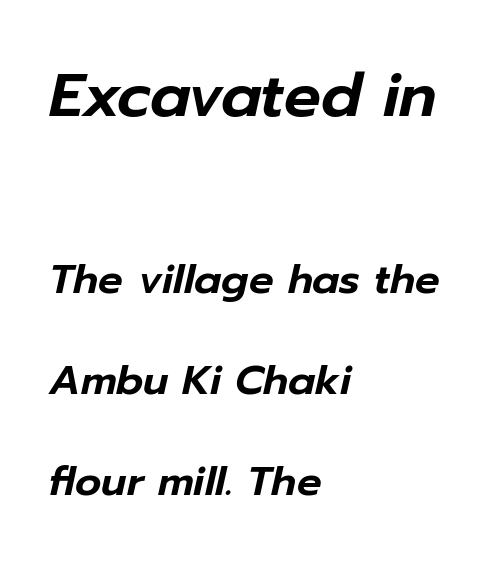
Is the letter spacing exaggerated? No — it looks like the ordinary default. Italic: yes, the glyphs are oblique. Line spacing here is loose. All the whitespace from short lines collects on the right. A clean baseline with only descenders dipping below it.
